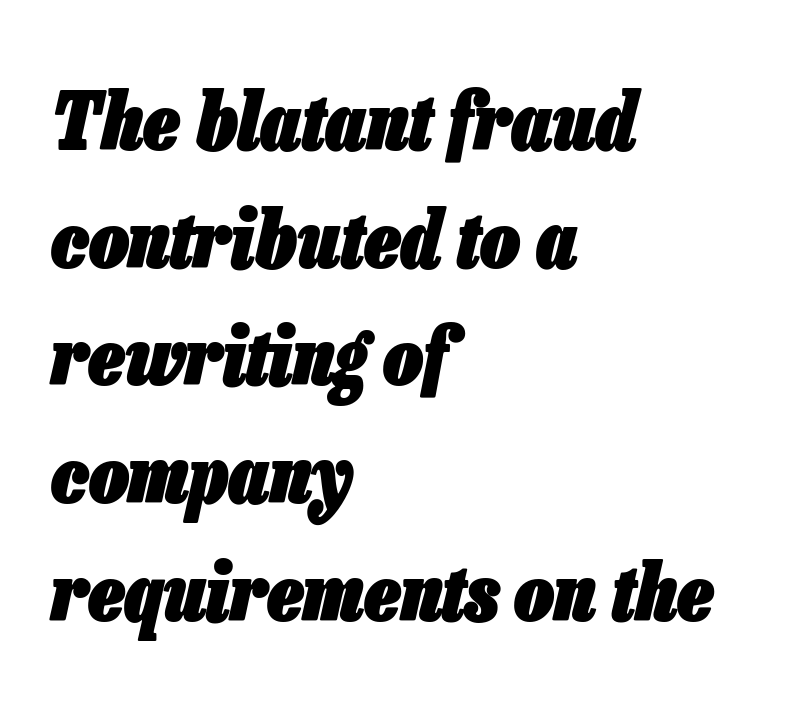
Q: Is the text bold? A: Yes.
Q: Is the text italic (slanted)? A: Yes, it leans right by about 13 degrees.
Q: Is the text underlined? A: No.
Q: How is the paragraph aligned? A: Left-aligned.
Q: Is the spacing between letters normal or unusually wide? A: Normal.
Q: Is the spacing between lines tight, normal or loose? A: Normal.
Q: Width (condensed, normal, or wide)? A: Condensed.
Q: Stroke contrast? A: Low.
Q: x-height? A: Medium.
Q: Monospaced? A: No.
